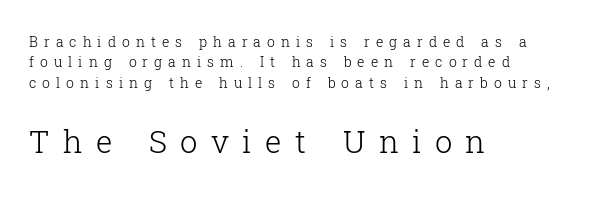
Q: Is the text bold? A: No.
Q: Is the text italic (slanted)? A: No, it is upright.
Q: Is the typeface a serif or a sans-serif typeface? A: Serif.
Q: Is the text underlined? A: No.
Q: How is the paragraph aligned? A: Left-aligned.
Q: Is the spacing between letters normal or unusually wide? A: Unusually wide.
Q: Is the spacing between lines tight, normal or loose? A: Normal.
Q: Which block of text is set in a larger size, the first (top) or the second (bottom)? A: The second (bottom) one.
Q: Width (condensed, normal, or wide)? A: Normal.
Q: Stroke contrast? A: Low.
Q: x-height? A: Medium.
Q: Monospaced? A: No.
